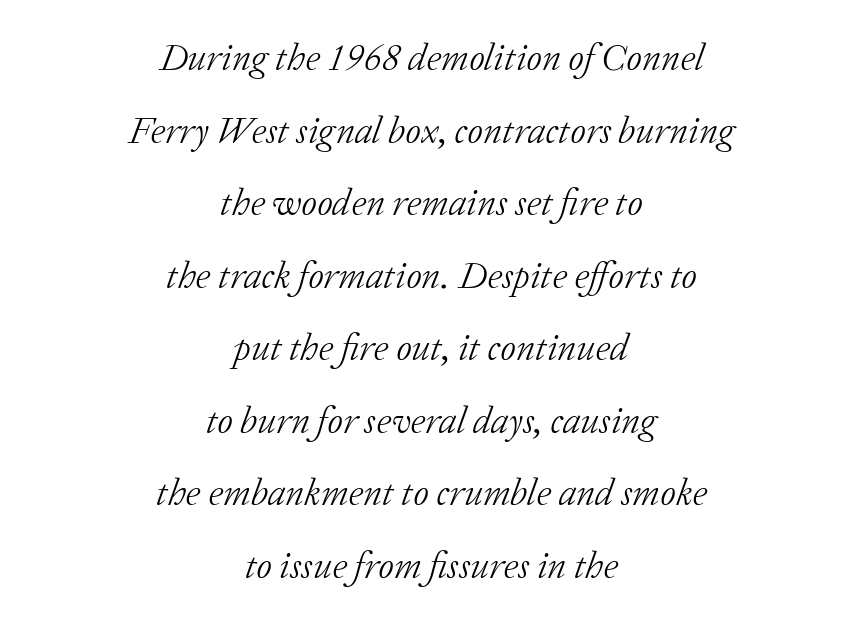
The weight would be labelled regular, book, light, or lighter still. Short note: letters normally spaced. Rendered with sloped, italic letterforms. A clean baseline with only descenders dipping below it. These lines are rendered in a variable-pitch font. The line-height multiplier appears high, well above default.
